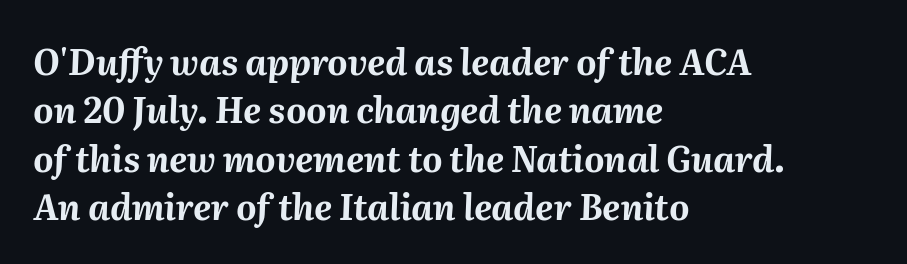
{"italic": "yes", "lean": "right", "slant_degrees": 2, "bold": "yes", "weight": "bold", "width": "normal", "stroke_contrast": "medium", "x_height": "medium", "monospaced": "no", "underline": "no", "align": "left", "line_spacing": "normal", "line_spacing_ratio": 1.38, "letter_spacing": "normal", "letter_spacing_em": 0.0, "glyph_px": 35}
